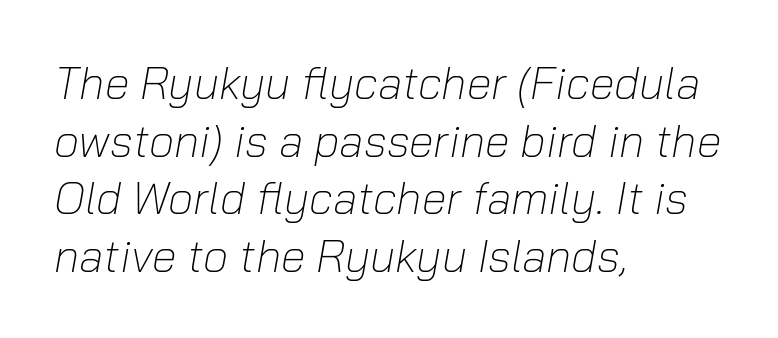
The image shows 45 px light type, italic (leaning right); set left-aligned, normal line spacing (1.28x), normal letter spacing, not underlined; low stroke contrast and a medium x-height.
